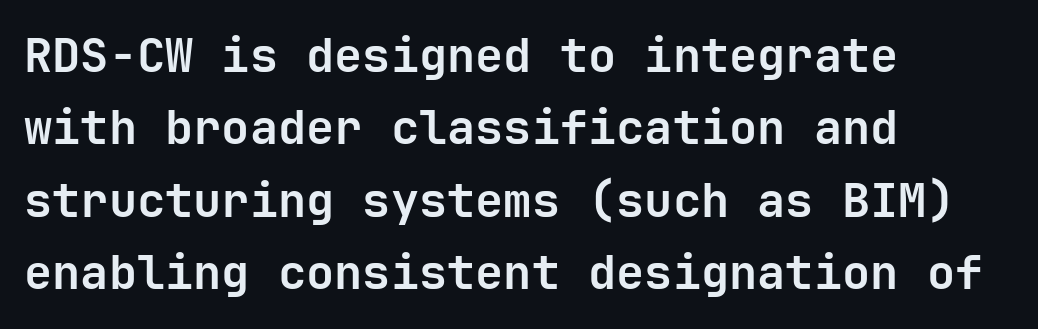
The image shows 47 px bold sans-serif type, upright, monospaced; set left-aligned, normal line spacing (1.54x), normal letter spacing, not underlined; low stroke contrast and a medium x-height.
